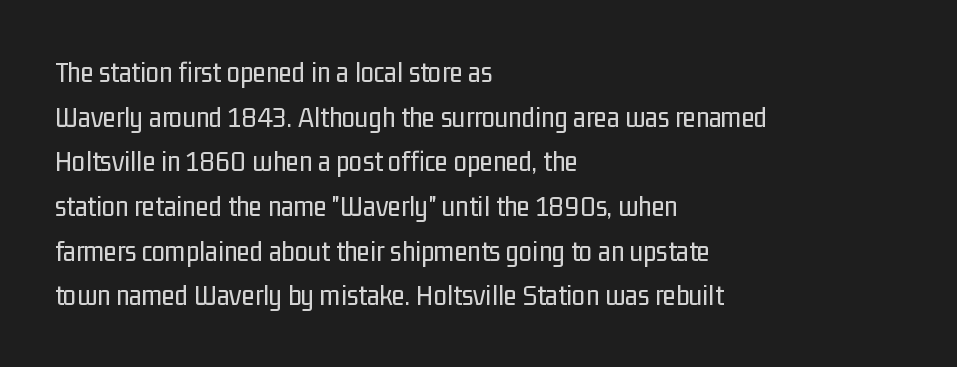
The ragged edge is on the right, which tells us the setting is flush left. The rendering uses natural spacing where letterforms have individual widths. Glance below the letters and you will spot only blank space. Does the type have serifs? No, each stem ends abruptly. Observe the ordinary spacing: letters are neighbours, not strangers. Heft: none added — not bold.
